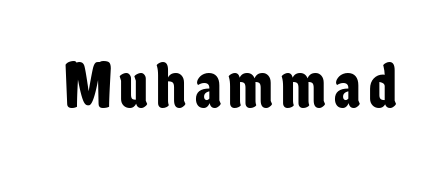
The image shows 65 px condensed sans-serif type, upright; set not underlined; low stroke contrast and a medium x-height.
